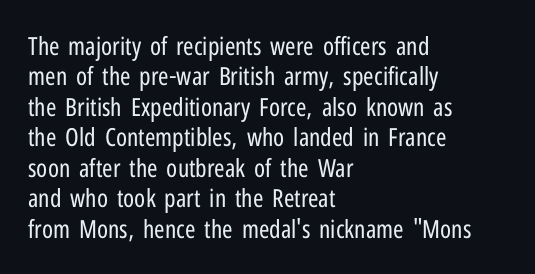
Q: Is the text bold? A: No.
Q: Is the text italic (slanted)? A: No, it is upright.
Q: Is the text underlined? A: No.
Q: How is the paragraph aligned? A: Left-aligned.
Q: Is the spacing between letters normal or unusually wide? A: Normal.
